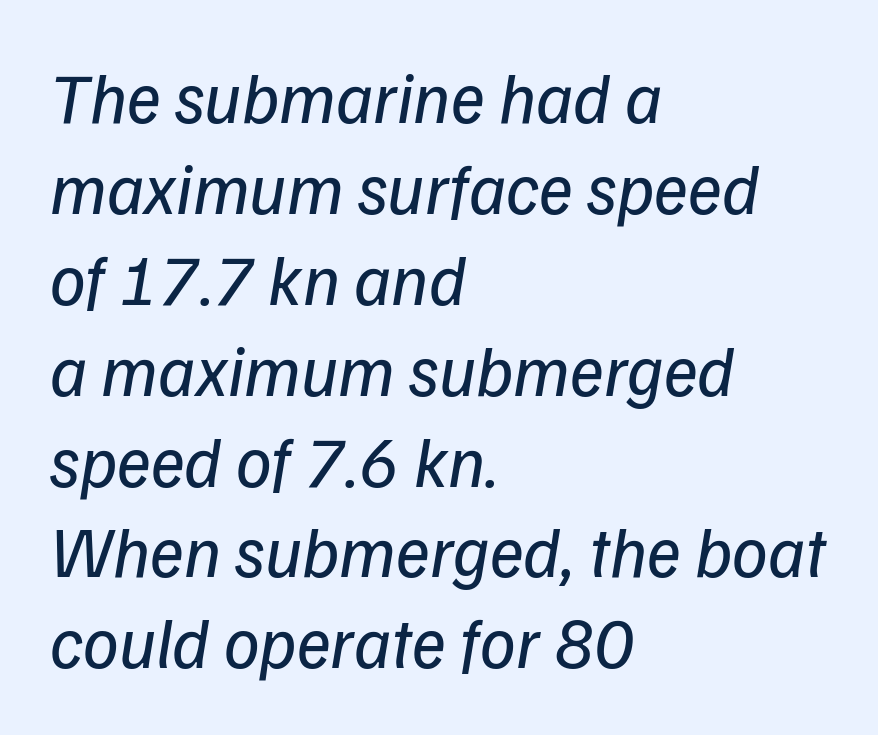
{"italic": "yes", "lean": "right", "slant_degrees": 9, "bold": "no", "weight": "regular", "width": "normal", "stroke_contrast": "low", "x_height": "medium", "monospaced": "no", "underline": "no", "align": "left", "line_spacing": "normal", "line_spacing_ratio": 1.28, "letter_spacing": "normal", "letter_spacing_em": 0.0, "glyph_px": 71}
